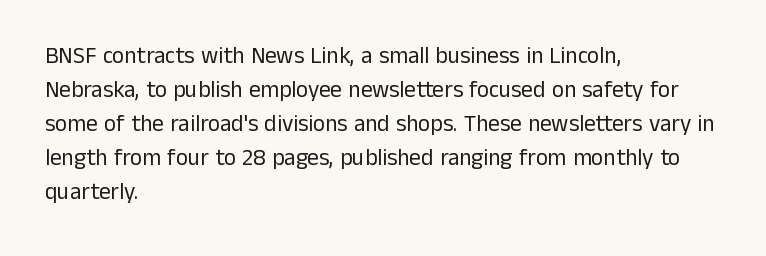
The type sits square on the baseline with zero lean. Stem width sits at or under what a default text font uses. Horizontally, the lines are justified to the leading edge only. This sample keeps an unexceptional amount of space between lines. The space beneath each line is pristine and unruled. There is no visible air inserted between adjacent glyphs.
